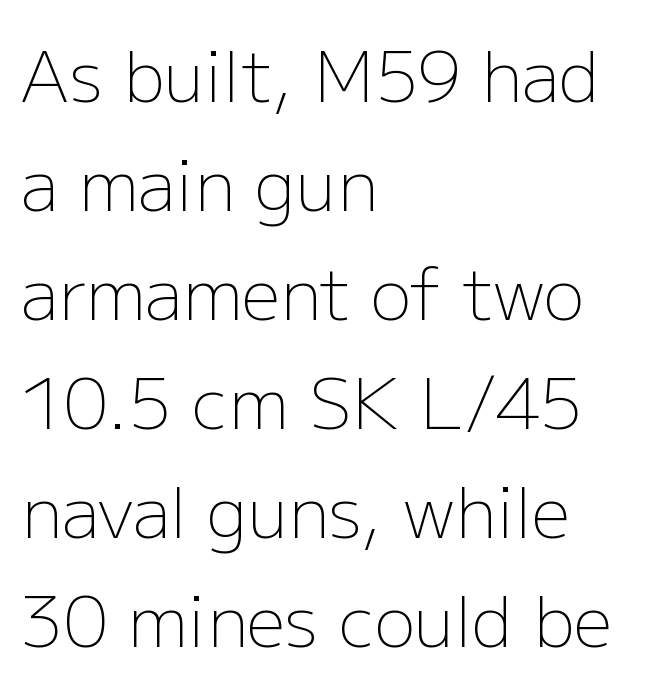
The passage shown is typed in a proportional face where columns would drift. Stems and bowls with no extra thickness — not bold. A typesetter would label this face a sans. The setting favours the left margin, as ordinary paragraphs usually do.
